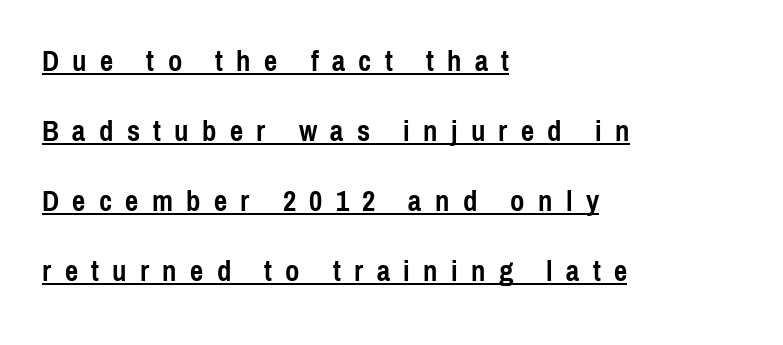
Q: Is the text bold? A: Yes.
Q: Is the text italic (slanted)? A: No, it is upright.
Q: Is the typeface a serif or a sans-serif typeface? A: Sans-serif.
Q: Is the text underlined? A: Yes.
Q: How is the paragraph aligned? A: Left-aligned.
Q: Is the spacing between letters normal or unusually wide? A: Unusually wide.
Q: Is the spacing between lines tight, normal or loose? A: Loose.
Q: Width (condensed, normal, or wide)? A: Condensed.
Q: x-height? A: Medium.
Q: Monospaced? A: No.
